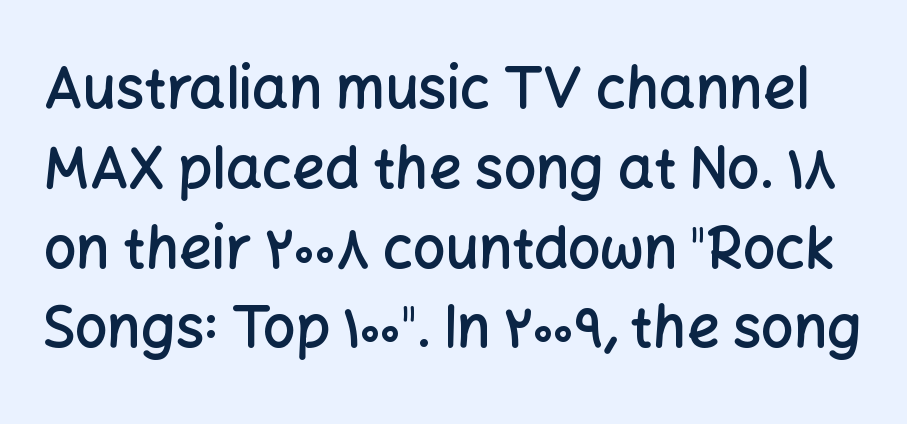
Honestly, the row spacing looks completely unremarkable. Nobody drew a line under any word here. Unlike a traditional serif, this face leaves its strokes unadorned. A typesetter would mark this as roman, not italic. The gaps between neighbouring characters are ordinary and unremarkable.
